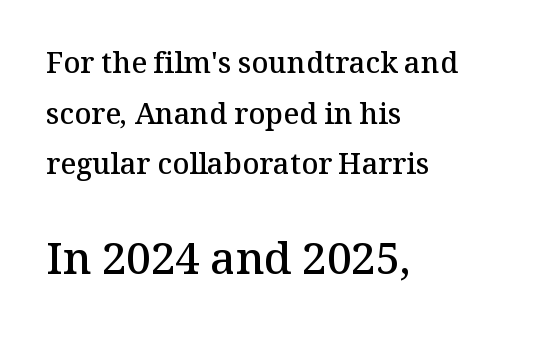
The image shows 44 px semibold serif type, upright; set left-aligned, line spacing 1.75x, normal letter spacing, not underlined; the second (bottom) block is 1.52x larger; medium stroke contrast and a medium x-height.
